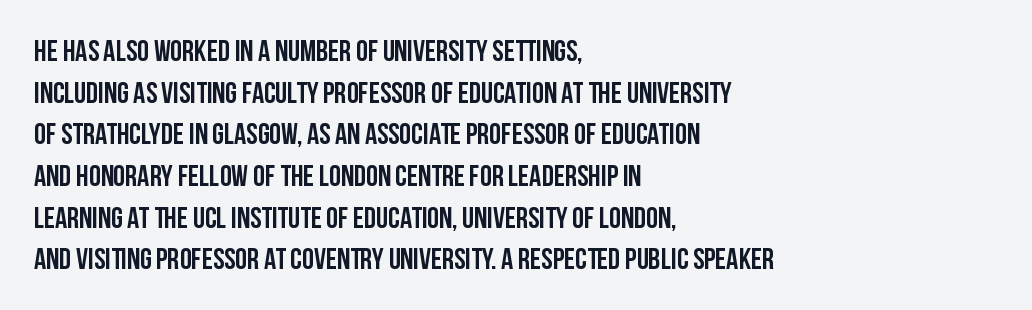
The image shows 30 px condensed sans-serif type, upright; set left-aligned, normal line spacing (1.39x), normal letter spacing, not underlined; low stroke contrast and a large x-height.
